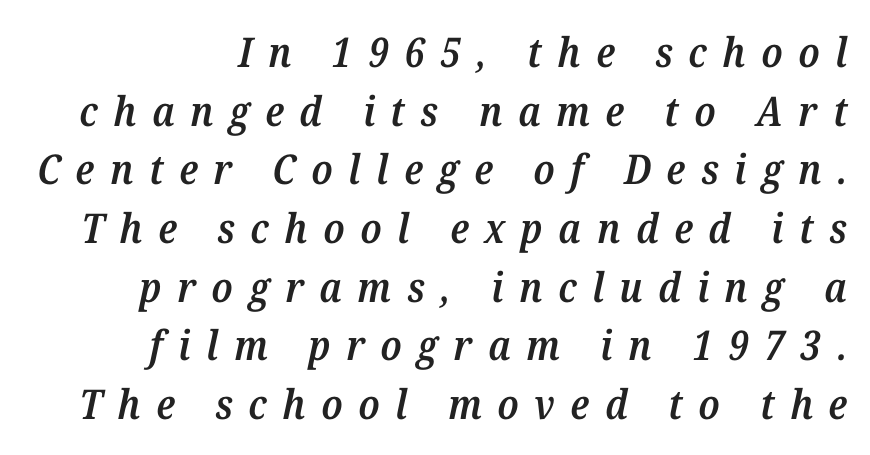
The image shows 41 px semibold serif type, italic (leaning right); set right-aligned, normal line spacing (1.43x), unusually wide letter spacing (+0.38 em), not underlined; medium stroke contrast and a medium x-height.
